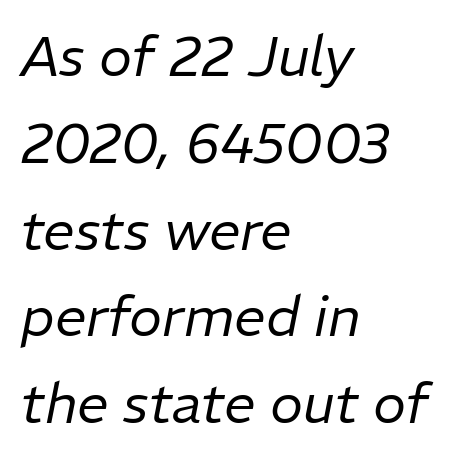
Underlining? Definitely not there. The whole block is typeset with a tilt. These lines stack with their left ends in a neat column. You could call the tracking neutral — neither tight nor loose. Stroke mass is kept to a normal reading level or below.
